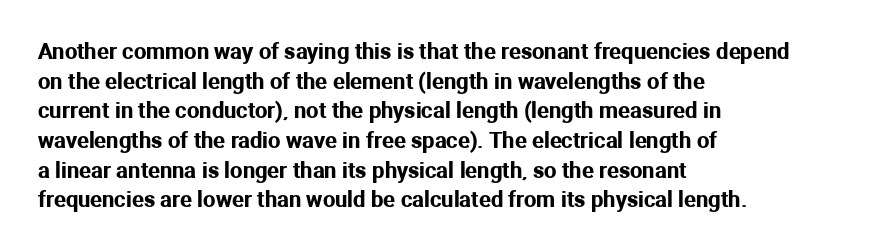
Q: Is the text italic (slanted)? A: No, it is upright.
Q: Is the text underlined? A: No.
Q: How is the paragraph aligned? A: Left-aligned.
Q: Is the spacing between letters normal or unusually wide? A: Normal.
Q: Is the spacing between lines tight, normal or loose? A: Normal.
